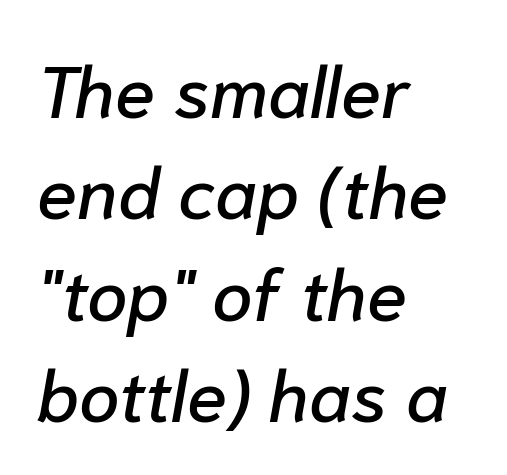
Each row of text sits above clean, open space. The ragged edge is on the right, which tells us the setting is flush left. Character widths vary here, with narrow letters taking less room than wide ones. Rows of type keep a routine distance in the vertical direction.
